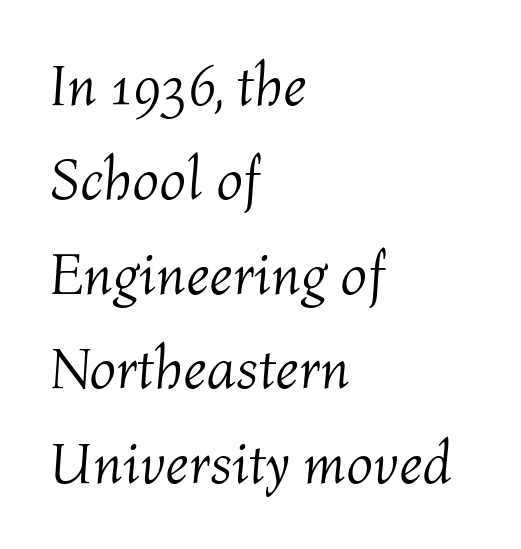
Q: Is the text bold? A: No.
Q: Is the text italic (slanted)? A: Yes, it leans right by about 4 degrees.
Q: Is the text underlined? A: No.
Q: How is the paragraph aligned? A: Left-aligned.
Q: Is the spacing between letters normal or unusually wide? A: Normal.
Q: Is the spacing between lines tight, normal or loose? A: Normal.
Q: Width (condensed, normal, or wide)? A: Normal.
Q: Stroke contrast? A: Medium.
Q: x-height? A: Medium.
Q: Monospaced? A: No.
